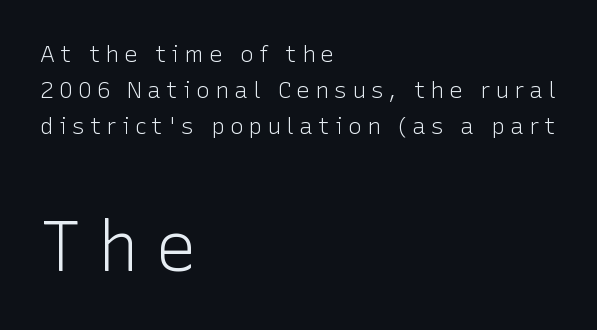
The image shows 70 px light sans-serif type, upright; set left-aligned, normal line spacing (1.57x), unusually wide letter spacing (+0.22 em), not underlined; the second (bottom) block is 3.04x larger; low stroke contrast and a medium x-height.
